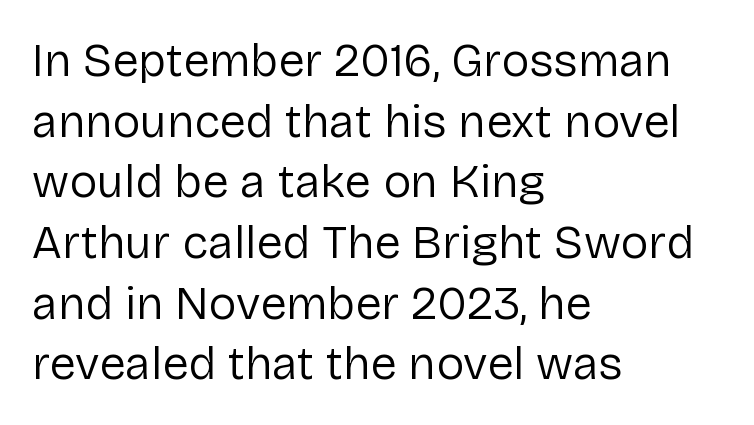
{"serif": "no", "italic": "no", "bold": "no", "weight": "regular", "width": "normal", "stroke_contrast": "low", "x_height": "medium", "monospaced": "no", "underline": "no", "align": "left", "line_spacing": "normal", "line_spacing_ratio": 1.29, "letter_spacing": "normal", "letter_spacing_em": 0.0, "glyph_px": 47}
